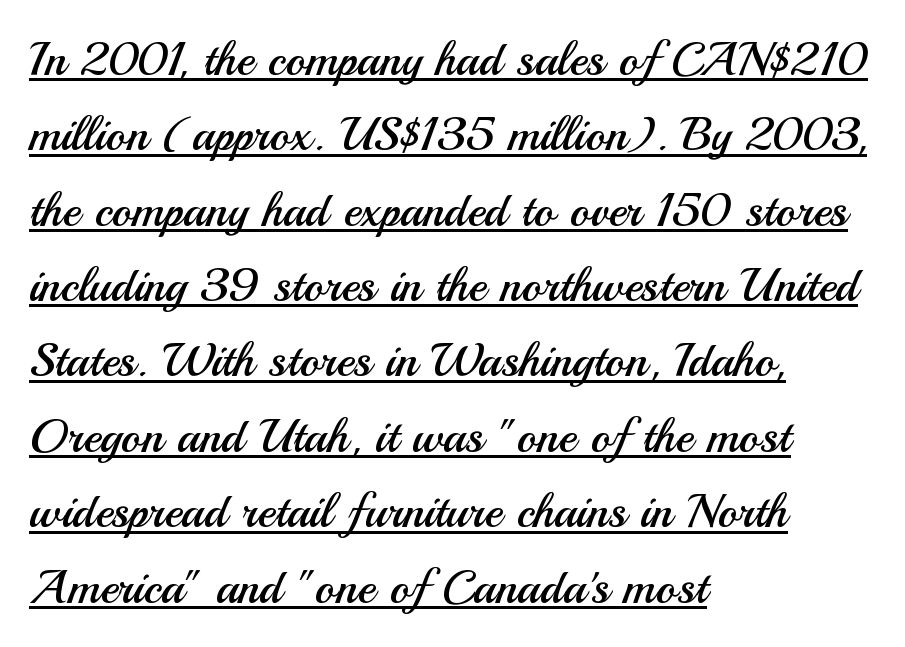
The image shows 48 px regular-weight sans-serif type; set left-aligned, normal line spacing (1.57x), normal letter spacing, underlined; medium stroke contrast and a small x-height.
